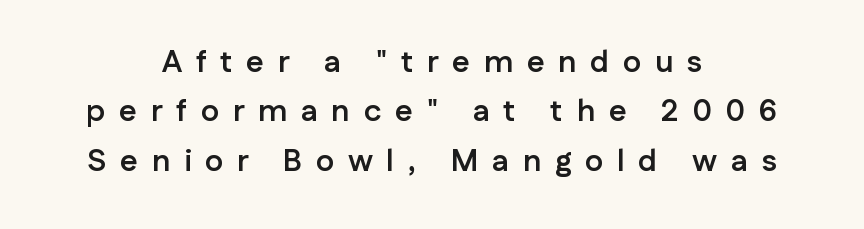
This rendering uses center alignment, leaving both contours irregular but symmetric. In terms of letterspacing, this is a distinctly airy, spread setting. Character widths vary here, with narrow letters taking less room than wide ones. Each glyph is drawn with heavy, bold strokes. If you drew a line through each stem, it would be perfectly vertical.
